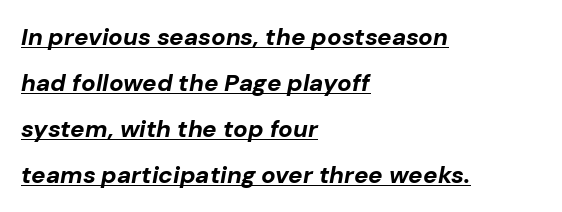
Q: Is the text bold? A: Yes.
Q: Is the text italic (slanted)? A: Yes, it leans right by about 10 degrees.
Q: Is the text underlined? A: Yes.
Q: How is the paragraph aligned? A: Left-aligned.
Q: Is the spacing between letters normal or unusually wide? A: Normal.
Q: Is the spacing between lines tight, normal or loose? A: Loose.
